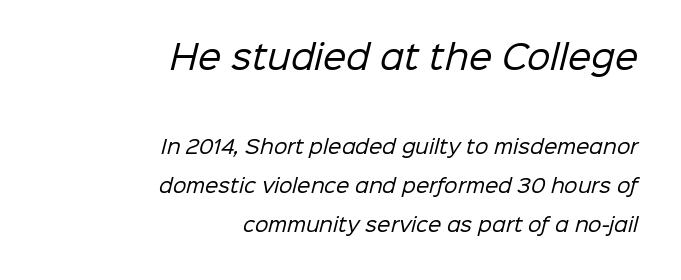
{"serif": "no", "bold": "no", "weight": "regular", "width": "normal", "stroke_contrast": "low", "x_height": "medium", "monospaced": "no", "underline": "no", "align": "right", "line_spacing": "loose", "line_spacing_ratio": 2.07, "letter_spacing": "normal", "letter_spacing_em": 0.0, "larger_block": "first", "size_ratio": 1.74, "glyph_px": 33}
